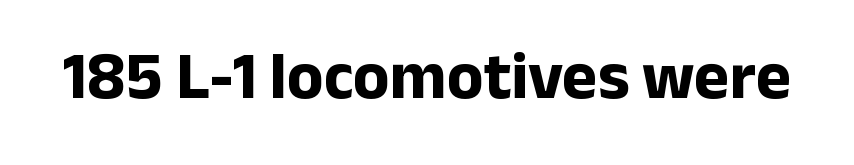
Q: Is the text bold? A: Yes.
Q: Is the text italic (slanted)? A: No, it is upright.
Q: Is the typeface a serif or a sans-serif typeface? A: Sans-serif.
Q: Is the text underlined? A: No.
Q: Is the spacing between letters normal or unusually wide? A: Normal.
Q: Width (condensed, normal, or wide)? A: Normal.
Q: Stroke contrast? A: Low.
Q: x-height? A: Medium.
Q: Monospaced? A: No.
